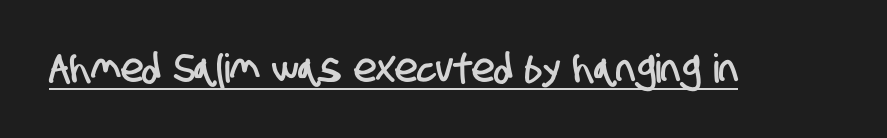
The rendering uses natural spacing where letterforms have individual widths. A typographer would call this underscored text. The horizontal fit of the characters is conventional and even. The letters carry no serifs — their stems end cleanly without finishing strokes.
